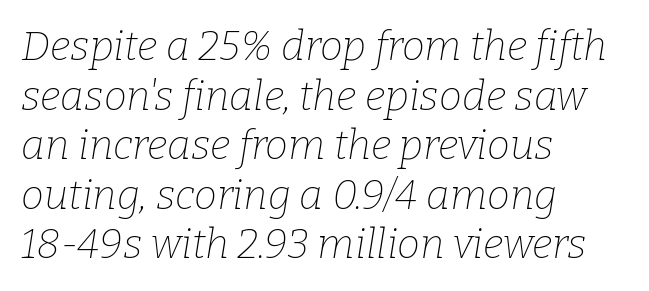
Think of a printed novel: that variable character pitch is what you see here. The type is set solid horizontally, with unmodified tracking. Words float on clear page, feet unadorned. Old-style or modern, the face here clearly has serifs. A typesetter would mark this as italic. The lines are quadded left.
